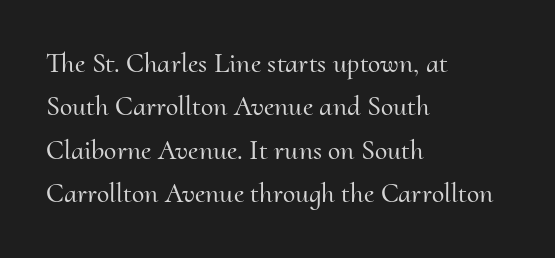
Where is the straight margin? On the left. Character widths vary here, with narrow letters taking less room than wide ones. Glyph-to-glyph distance matches everyday printed text. A roman cut, with each character standing at attention. The rows are spaced the way most documents space them. A bare baseline throughout the passage.
